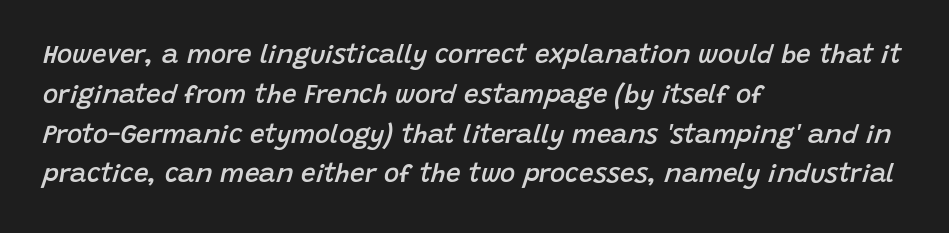
Q: Is the text bold? A: Semi-bold.
Q: Is the text italic (slanted)? A: Yes, it leans right by about 15 degrees.
Q: Is the text underlined? A: No.
Q: How is the paragraph aligned? A: Left-aligned.
Q: Is the spacing between letters normal or unusually wide? A: Normal.
Q: Is the spacing between lines tight, normal or loose? A: Normal.
